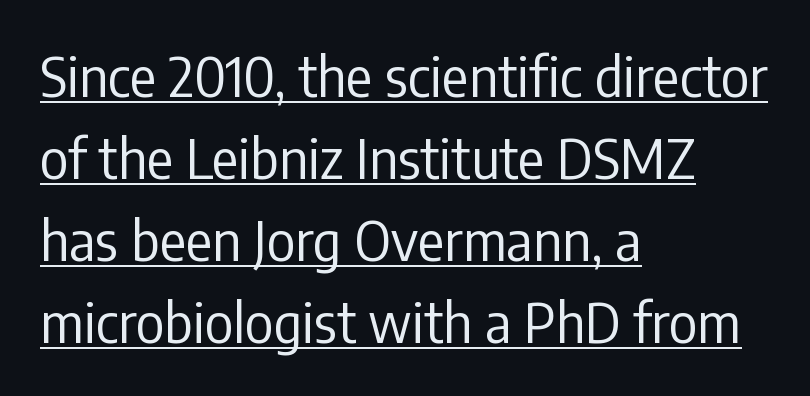
Q: Is the text bold? A: No.
Q: Is the text italic (slanted)? A: No, it is upright.
Q: Is the typeface a serif or a sans-serif typeface? A: Sans-serif.
Q: Is the text underlined? A: Yes.
Q: How is the paragraph aligned? A: Left-aligned.
Q: Is the spacing between letters normal or unusually wide? A: Normal.
Q: Is the spacing between lines tight, normal or loose? A: Normal.
Q: Width (condensed, normal, or wide)? A: Condensed.
Q: Stroke contrast? A: Low.
Q: x-height? A: Medium.
Q: Monospaced? A: No.
